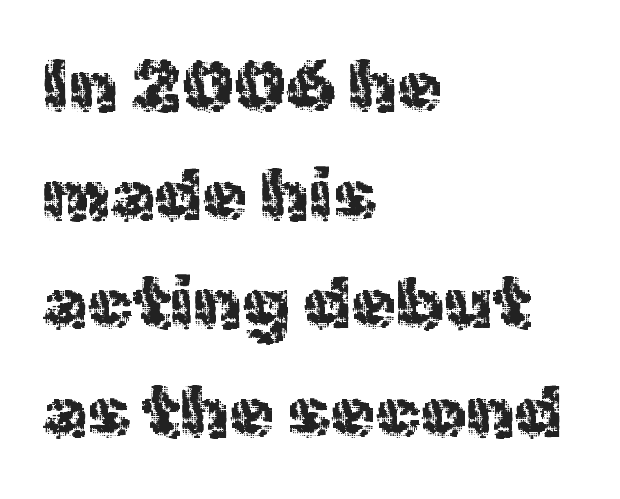
The horizontal fit of the characters is conventional and even. The lines in this sample share a left origin and differ only in where they stop. The letters stand upright; this is a roman face. What kind of face is this? One without serifs — a sans. Varying glyph widths throughout — classic text-font behaviour.
